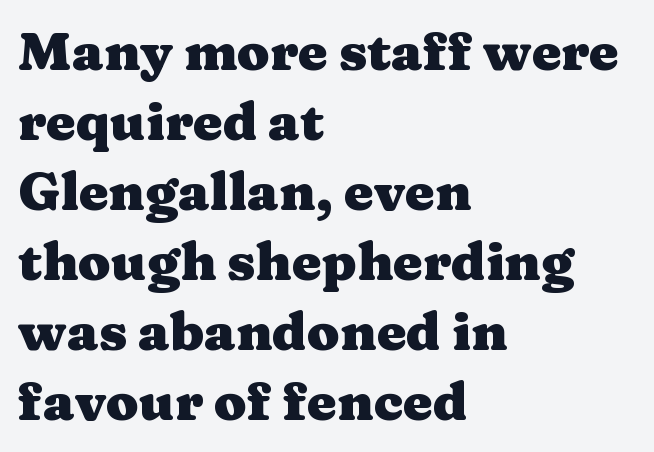
The image shows 53 px heavy, wide serif type, upright; set left-aligned, normal line spacing (1.32x), normal letter spacing, not underlined; medium stroke contrast and a medium x-height.
